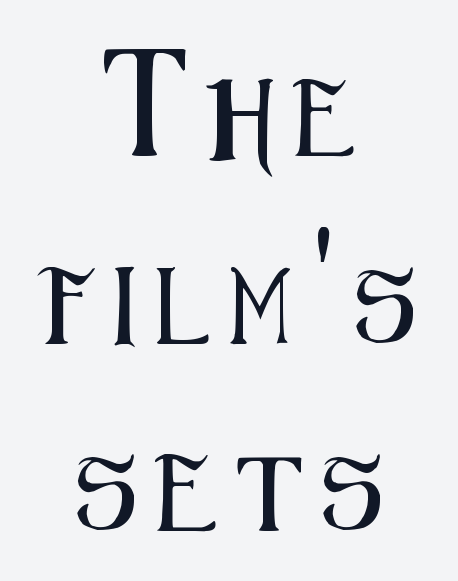
Q: Is the text italic (slanted)? A: No, it is upright.
Q: Is the text underlined? A: No.
Q: How is the paragraph aligned? A: Centered.
Q: Is the spacing between letters normal or unusually wide? A: Unusually wide.
Q: Is the spacing between lines tight, normal or loose? A: Loose.
Q: Width (condensed, normal, or wide)? A: Condensed.
Q: Stroke contrast? A: Medium.
Q: x-height? A: Medium.
Q: Monospaced? A: No.
